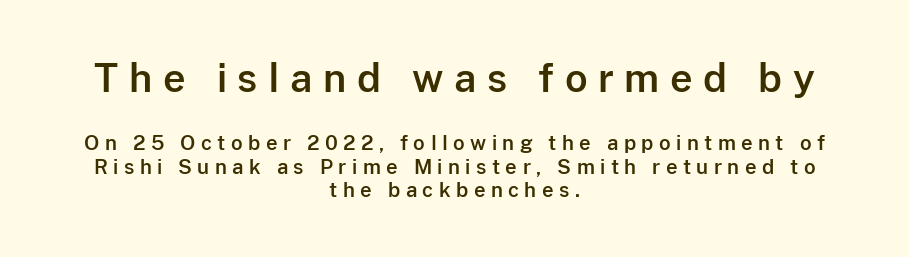
Q: Is the text italic (slanted)? A: No, it is upright.
Q: Is the typeface a serif or a sans-serif typeface? A: Sans-serif.
Q: Is the text underlined? A: No.
Q: How is the paragraph aligned? A: Centered.
Q: Is the spacing between letters normal or unusually wide? A: Unusually wide.
Q: Which block of text is set in a larger size, the first (top) or the second (bottom)? A: The first (top) one.
Q: Width (condensed, normal, or wide)? A: Normal.
Q: Stroke contrast? A: Low.
Q: x-height? A: Medium.
Q: Monospaced? A: No.
